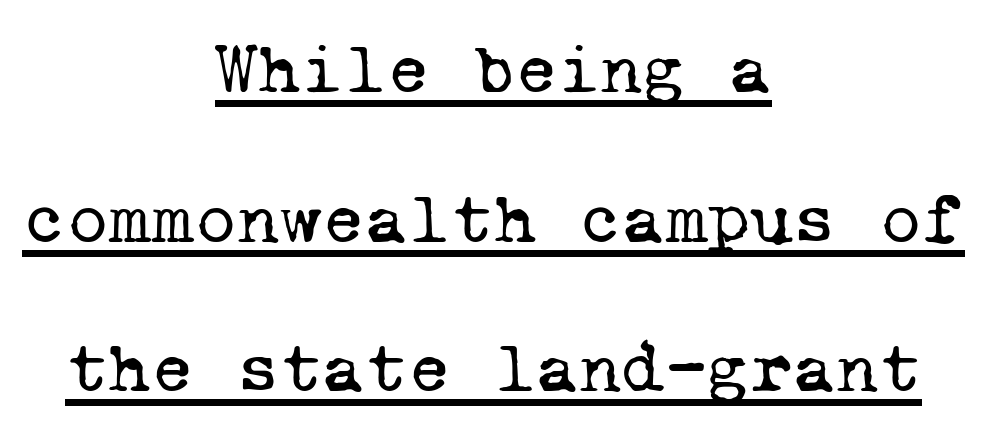
Each letter, wide or thin by design, is forced into the same width here. Compared with a flush-left layout, this one balances lines on the center instead. Notice how a bar underscores the lettering throughout. The block of text is sparse from top to bottom, with ample space between rows.
